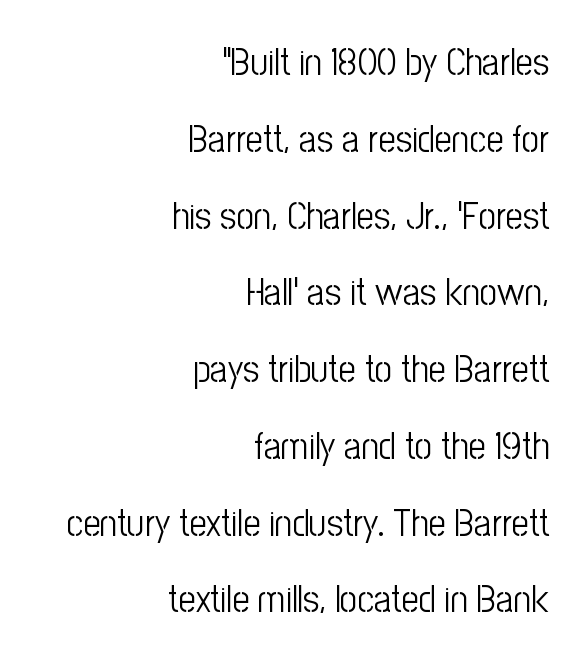
Q: Is the text bold? A: No.
Q: Is the text italic (slanted)? A: No, it is upright.
Q: Is the typeface a serif or a sans-serif typeface? A: Sans-serif.
Q: Is the text underlined? A: No.
Q: How is the paragraph aligned? A: Right-aligned.
Q: Is the spacing between letters normal or unusually wide? A: Normal.
Q: Is the spacing between lines tight, normal or loose? A: Loose.
Q: Width (condensed, normal, or wide)? A: Condensed.
Q: Stroke contrast? A: Low.
Q: x-height? A: Medium.
Q: Monospaced? A: No.
